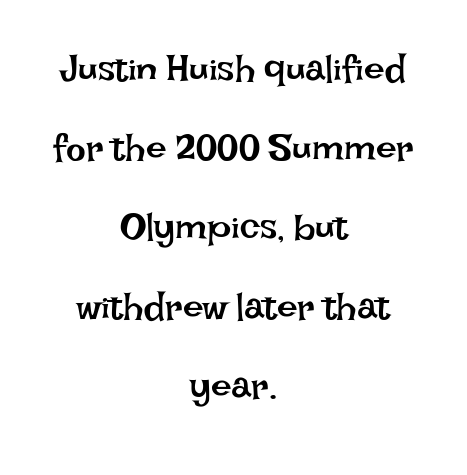
{"italic": "no", "bold": "no", "weight": "regular", "width": "normal", "stroke_contrast": "low", "x_height": "large", "monospaced": "no", "underline": "no", "align": "center", "line_spacing": "loose", "line_spacing_ratio": 2.14, "letter_spacing": "normal", "letter_spacing_em": 0.0, "glyph_px": 37}
